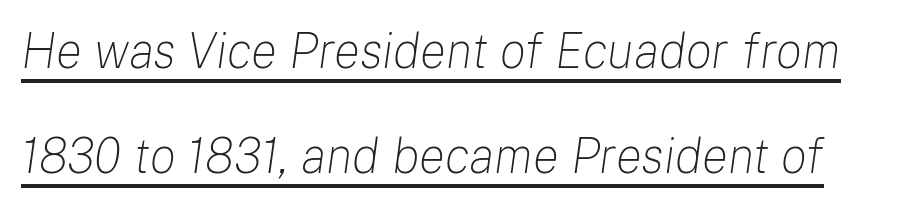
The image shows 49 px light type, italic (leaning right); set loose line spacing (2.15x), normal letter spacing, underlined; low stroke contrast and a medium x-height.
